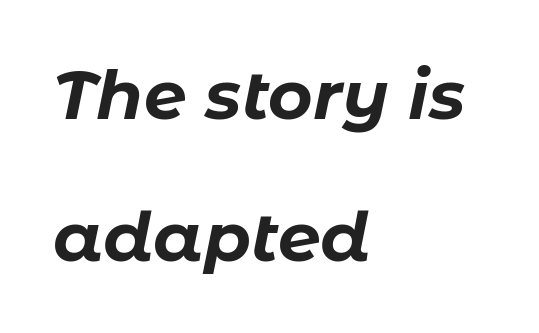
The face used here has the dense, thick strokes of a bold. The baseline area is clear. What's the leading like? Stretched, with rows far apart. Standard letterfit; no display-style spreading of the glyphs.
